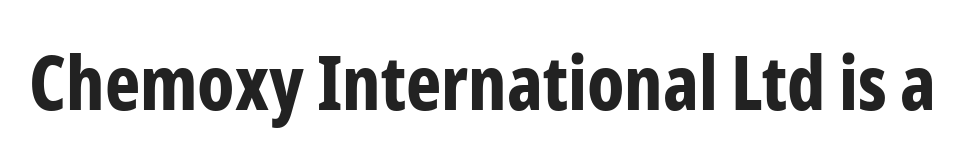
{"serif": "no", "italic": "no", "bold": "yes", "weight": "bold", "width": "condensed", "stroke_contrast": "low", "x_height": "medium", "monospaced": "no", "underline": "no", "letter_spacing": "normal", "letter_spacing_em": 0.0, "glyph_px": 75}
